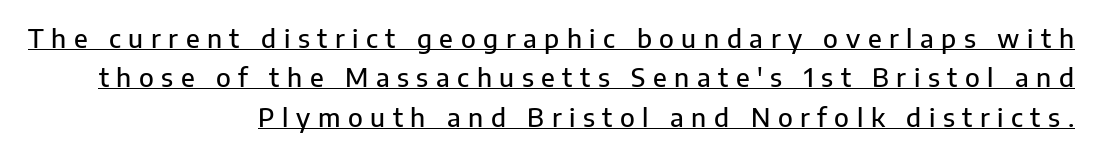
The paragraph has a hard right edge and a soft left edge. Line spacing here is normal. The sample's only ornament is a line tracing under the words. Spacing between characters has been opened up far beyond the box default. The specimen reads as upright at a glance.
